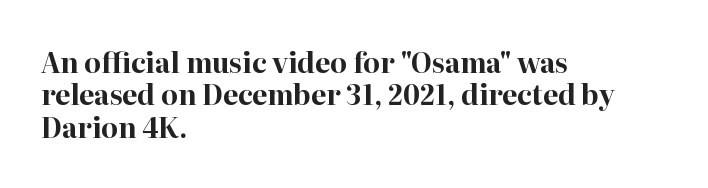
{"italic": "no", "bold": "yes", "underline": "no", "align": "left", "line_spacing_ratio": 1.2, "letter_spacing": "normal", "letter_spacing_em": 0.0, "glyph_px": 27}
